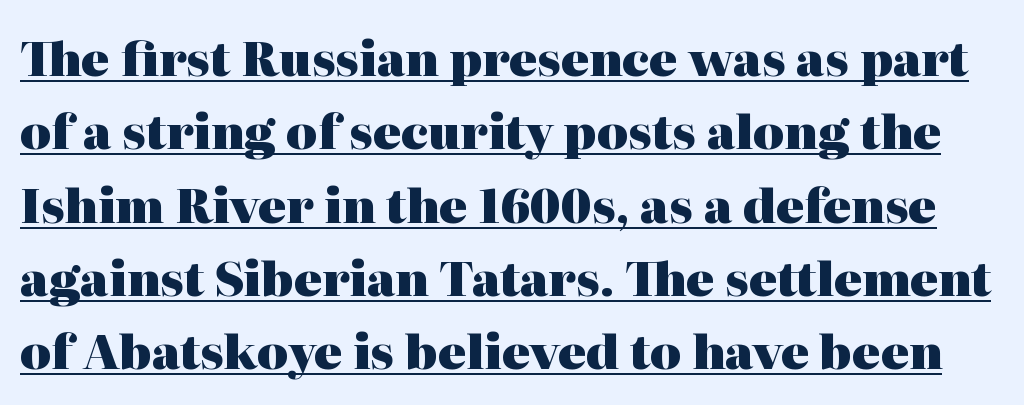
Q: Is the text bold? A: Yes.
Q: Is the text italic (slanted)? A: No, it is upright.
Q: Is the typeface a serif or a sans-serif typeface? A: Serif.
Q: Is the text underlined? A: Yes.
Q: Is the spacing between letters normal or unusually wide? A: Normal.
Q: Is the spacing between lines tight, normal or loose? A: Normal.
Q: Width (condensed, normal, or wide)? A: Normal.
Q: Stroke contrast? A: High.
Q: x-height? A: Medium.
Q: Monospaced? A: No.
